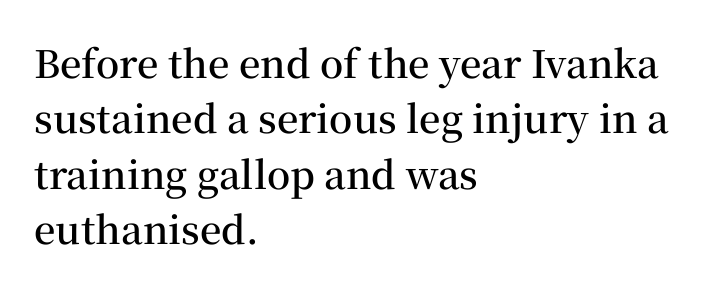
Q: Is the text bold? A: Semi-bold.
Q: Is the text italic (slanted)? A: No, it is upright.
Q: Is the typeface a serif or a sans-serif typeface? A: Serif.
Q: Is the text underlined? A: No.
Q: How is the paragraph aligned? A: Left-aligned.
Q: Is the spacing between letters normal or unusually wide? A: Normal.
Q: Is the spacing between lines tight, normal or loose? A: Normal.
Q: Width (condensed, normal, or wide)? A: Normal.
Q: Stroke contrast? A: Medium.
Q: x-height? A: Medium.
Q: Monospaced? A: No.
